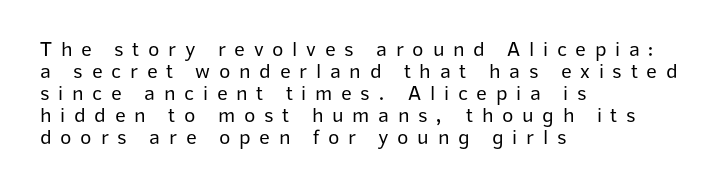
This rendering widens character spacing well past its baseline value. It's the straight-up-and-down kind of type. The rag falls on the right side of this text block. The glyphs are unaccompanied by any horizontal stroke below them. Notice how descenders almost collide with the ascenders below — that's tight leading. Summary of weight: not heavy and not bold.
